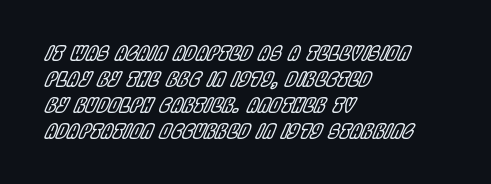
Q: Is the text italic (slanted)? A: Yes, it leans right by about 22 degrees.
Q: Is the text underlined? A: No.
Q: How is the paragraph aligned? A: Left-aligned.
Q: Is the spacing between letters normal or unusually wide? A: Normal.
Q: Is the spacing between lines tight, normal or loose? A: Normal.
